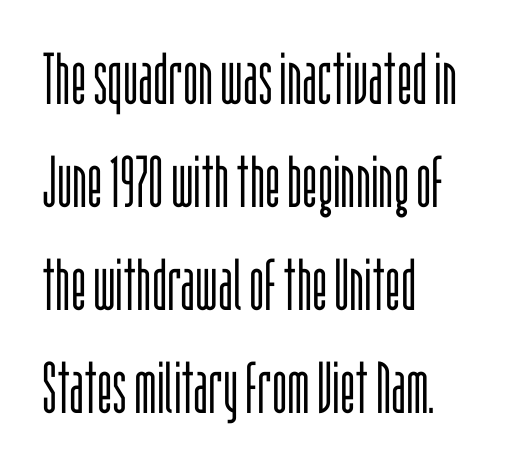
Reading down the block, your eye returns to a fixed left position each line. The rendering keeps characters at their native spacing. A typesetter would label this face a sans. Each new line begins a customary step beneath the previous one. Is the stroke heavy? The answer is a plain regular-or-lighter. The letters advance in unequal steps, a hallmark of proportional type.
